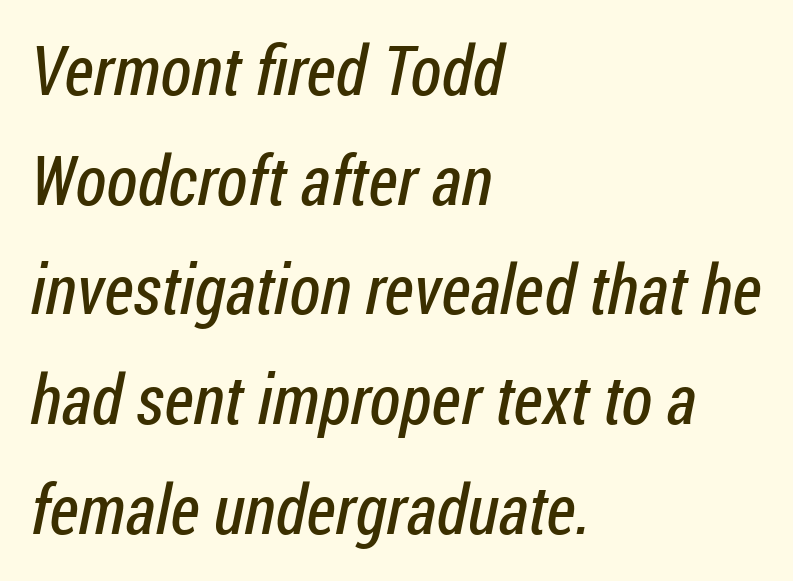
The image shows 69 px regular-weight, condensed sans-serif type; set left-aligned, normal line spacing (1.59x), normal letter spacing, not underlined; low stroke contrast and a medium x-height.
